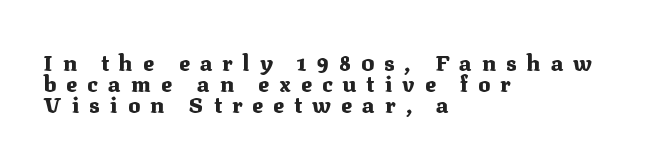
{"italic": "no", "bold": "yes", "underline": "no", "align": "left", "line_spacing": "tight", "line_spacing_ratio": 0.96, "letter_spacing": "wide", "letter_spacing_em": 0.47, "glyph_px": 22}
